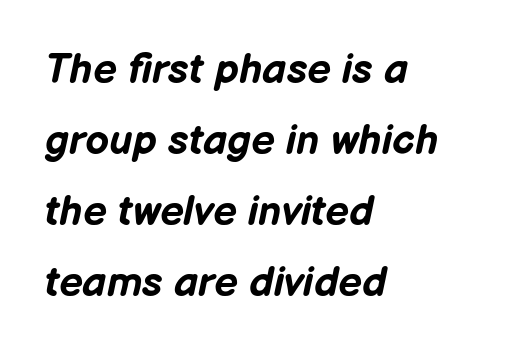
Q: Is the text bold? A: Yes.
Q: Is the text italic (slanted)? A: Yes, it leans right by about 12 degrees.
Q: Is the text underlined? A: No.
Q: How is the paragraph aligned? A: Left-aligned.
Q: Is the spacing between letters normal or unusually wide? A: Normal.
Q: Is the spacing between lines tight, normal or loose? A: Normal.
Q: Width (condensed, normal, or wide)? A: Normal.
Q: Stroke contrast? A: Low.
Q: x-height? A: Medium.
Q: Monospaced? A: No.
